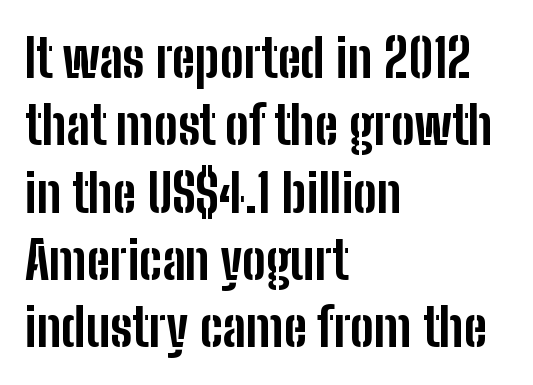
Q: Is the text bold? A: Yes.
Q: Is the text italic (slanted)? A: No, it is upright.
Q: Is the typeface a serif or a sans-serif typeface? A: Sans-serif.
Q: Is the text underlined? A: No.
Q: How is the paragraph aligned? A: Left-aligned.
Q: Is the spacing between letters normal or unusually wide? A: Normal.
Q: Is the spacing between lines tight, normal or loose? A: Normal.
Q: Width (condensed, normal, or wide)? A: Condensed.
Q: Stroke contrast? A: Low.
Q: x-height? A: Medium.
Q: Monospaced? A: No.
